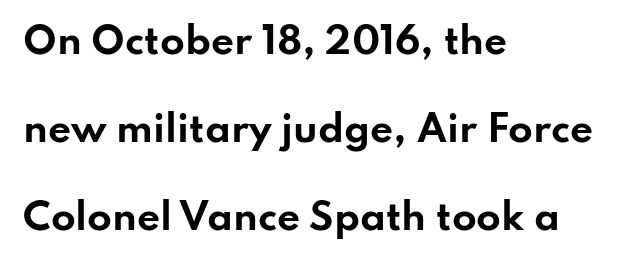
{"serif": "no", "italic": "no", "bold": "yes", "weight": "bold", "width": "wide", "stroke_contrast": "low", "x_height": "small", "monospaced": "no", "underline": "no", "align": "left", "line_spacing": "loose", "line_spacing_ratio": 2.45, "letter_spacing": "normal", "letter_spacing_em": 0.0, "glyph_px": 36}
